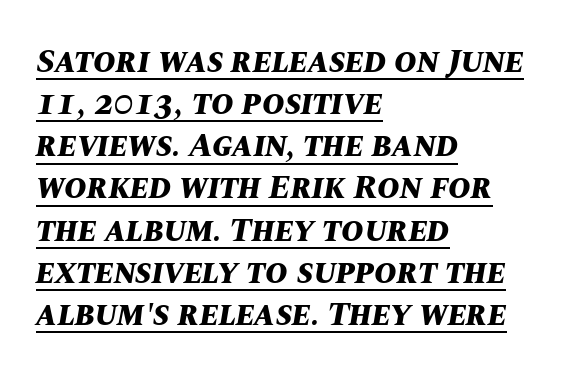
Q: Is the text bold? A: Yes.
Q: Is the text italic (slanted)? A: Yes, it leans right by about 10 degrees.
Q: Is the text underlined? A: Yes.
Q: How is the paragraph aligned? A: Left-aligned.
Q: Is the spacing between letters normal or unusually wide? A: Normal.
Q: Width (condensed, normal, or wide)? A: Normal.
Q: Stroke contrast? A: Medium.
Q: x-height? A: Large.
Q: Monospaced? A: No.
